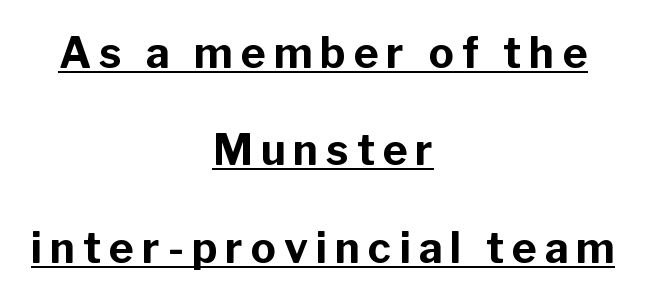
The lines are quadded center. The font is running at its bold setting. The leading is generous, giving the passage an open texture. The lettering holds an erect, upright posture throughout. Think of a printed novel: that variable character pitch is what you see here. Are there feet on the stems? There aren't — it's a sans.
